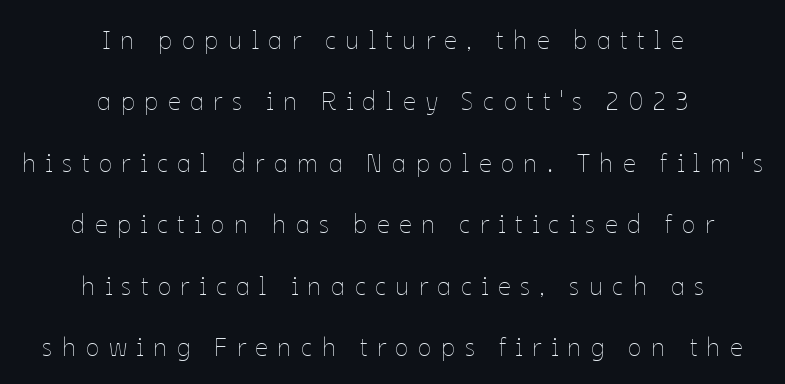
{"italic": "no", "bold": "no", "underline": "no", "align": "center", "line_spacing": "loose", "line_spacing_ratio": 2.46, "letter_spacing": "wide", "letter_spacing_em": 0.38, "glyph_px": 25}
